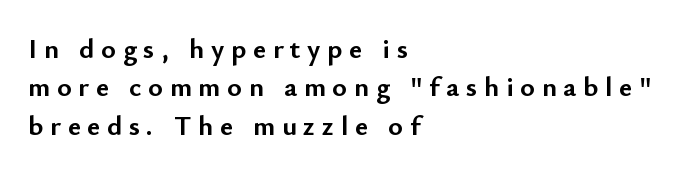
The image shows 28 px semibold sans-serif type, upright; set left-aligned, normal line spacing (1.37x), unusually wide letter spacing (+0.24 em), not underlined; low stroke contrast and a small x-height.
